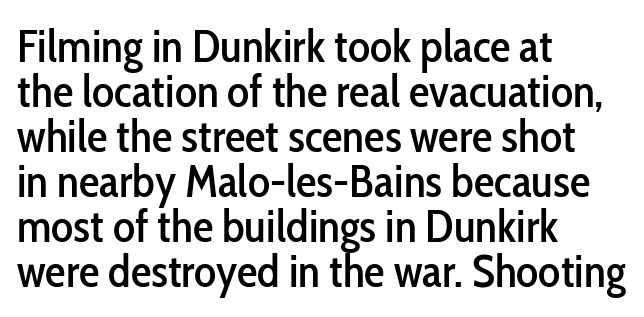
Here the glyphs are tracked normally, forming tight word shapes. A typesetter would mark this as roman, not italic. Do the characters align in a grid? No, the font is proportional. Very little white space separates one row of letters from the next.
